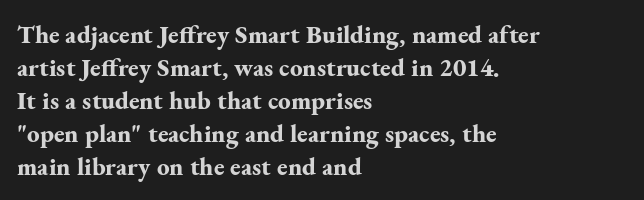
{"italic": "no", "bold": "yes", "underline": "no", "align": "left", "line_spacing": "normal", "line_spacing_ratio": 1.32, "letter_spacing": "normal", "letter_spacing_em": 0.0, "glyph_px": 25}
